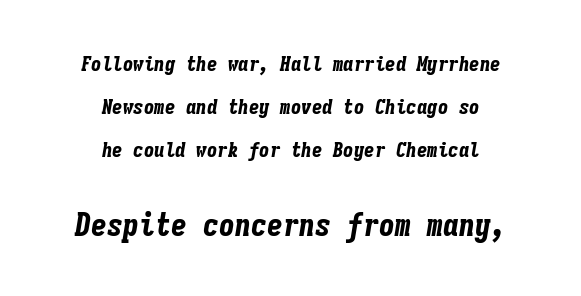
This layout puts the modest block above and the oversized block below. Heavy, bold letterforms. Glance below the letters and you will spot only blank space. Typeset on center — no edge is straight. There is no visible air inserted between adjacent glyphs. Every character here occupies the same horizontal width, giving the sample a typewriter-like rhythm.
